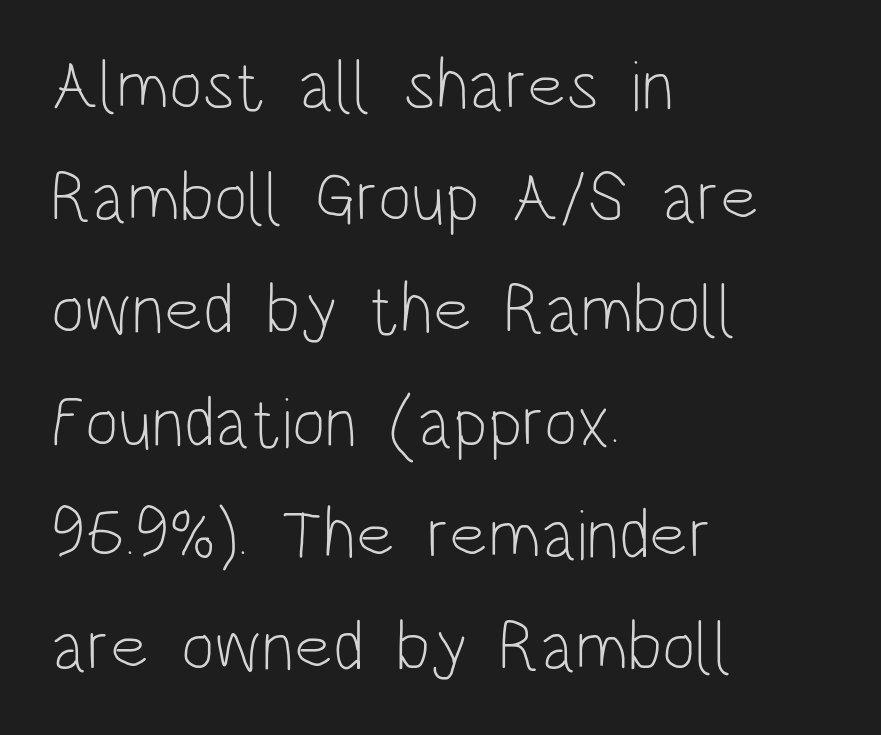
The image shows 71 px light, condensed sans-serif type, upright; set left-aligned, normal line spacing (1.58x), normal letter spacing, not underlined; low stroke contrast and a large x-height.
